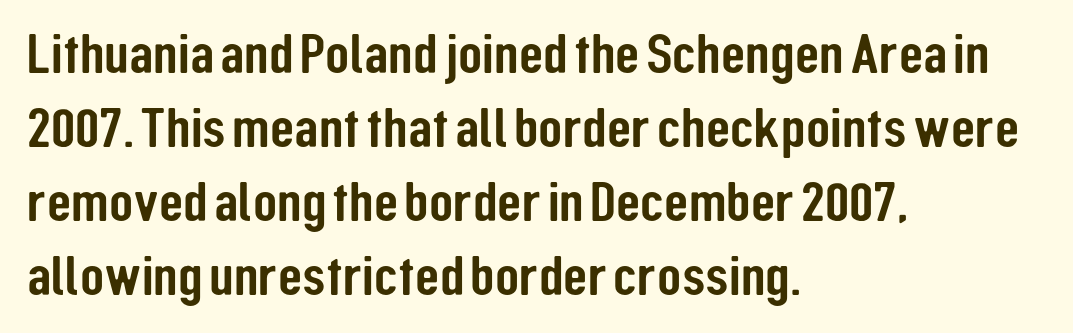
The passage shown is typeset with a sans-serif family. Tracking value appears to be zero — textbook default spacing. A student would call this left alignment; a typographer would say flush left, rag right. Every stem runs plumb, perpendicular to the baseline. What's the leading like? Ordinary, nothing unusual.
